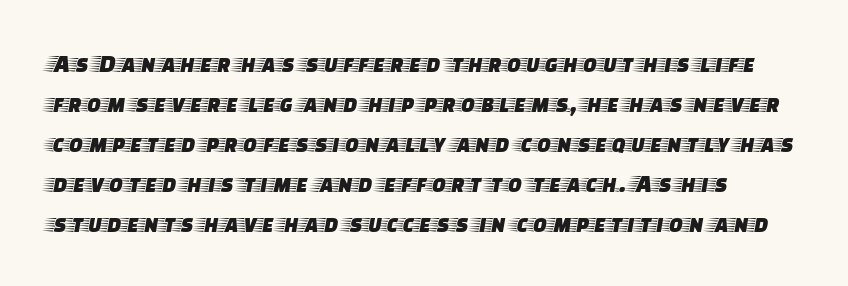
Q: Is the text italic (slanted)? A: Yes.
Q: Is the text underlined? A: No.
Q: Is the spacing between letters normal or unusually wide? A: Normal.
Q: Is the spacing between lines tight, normal or loose? A: Normal.
